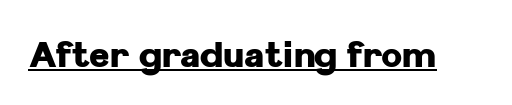
Q: Is the text bold? A: Yes.
Q: Is the text italic (slanted)? A: No, it is upright.
Q: Is the typeface a serif or a sans-serif typeface? A: Sans-serif.
Q: Is the text underlined? A: Yes.
Q: Is the spacing between letters normal or unusually wide? A: Normal.
Q: Width (condensed, normal, or wide)? A: Normal.
Q: Stroke contrast? A: Low.
Q: x-height? A: Medium.
Q: Monospaced? A: No.
